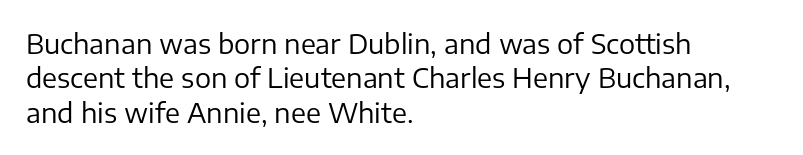
The image shows 27 px text type, upright; set left-aligned, normal line spacing (1.27x), normal letter spacing, not underlined.
